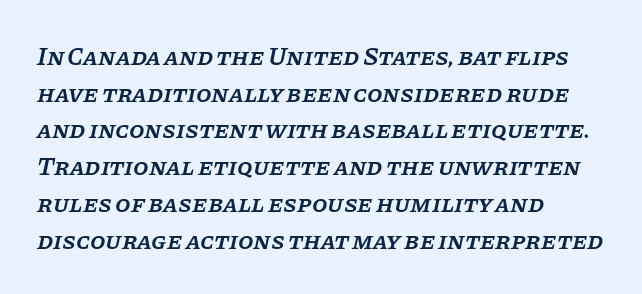
The image shows 25 px text type, italic (leaning right); set left-aligned, normal line spacing (1.47x), normal letter spacing, not underlined.
